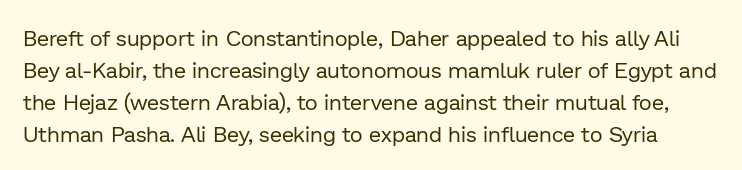
Q: Is the text bold? A: No.
Q: Is the text italic (slanted)? A: No, it is upright.
Q: Is the text underlined? A: No.
Q: Is the spacing between letters normal or unusually wide? A: Normal.
Q: Is the spacing between lines tight, normal or loose? A: Normal.
